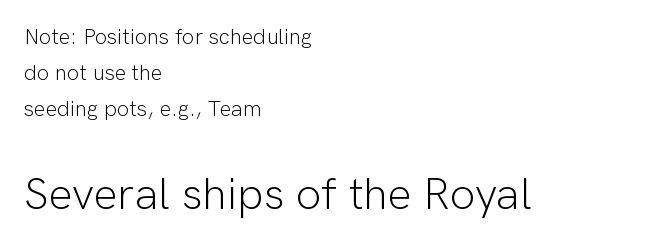
Stems here are at most as thick as an everyday book face. Is this a fixed-width face? No — the glyphs have proportional, varying widths. Words appear dense and cohesive because spacing is normal. Caption: upper text group reduced, lower text group enlarged.
